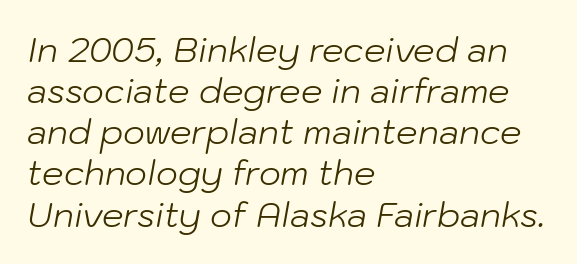
Q: Is the text bold? A: No.
Q: Is the text italic (slanted)? A: Yes, it leans right by about 10 degrees.
Q: Is the text underlined? A: No.
Q: How is the paragraph aligned? A: Left-aligned.
Q: Is the spacing between letters normal or unusually wide? A: Normal.
Q: Width (condensed, normal, or wide)? A: Normal.
Q: Stroke contrast? A: Low.
Q: x-height? A: Medium.
Q: Monospaced? A: No.
